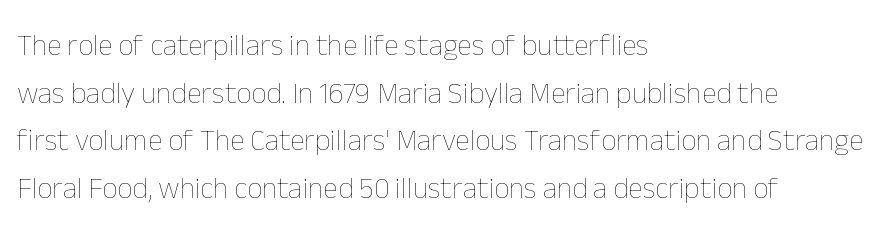
Q: Is the text bold? A: No.
Q: Is the text italic (slanted)? A: No, it is upright.
Q: Is the text underlined? A: No.
Q: How is the paragraph aligned? A: Left-aligned.
Q: Is the spacing between letters normal or unusually wide? A: Normal.
Q: Is the spacing between lines tight, normal or loose? A: Normal.
Q: Width (condensed, normal, or wide)? A: Normal.
Q: Stroke contrast? A: Low.
Q: x-height? A: Medium.
Q: Monospaced? A: No.
